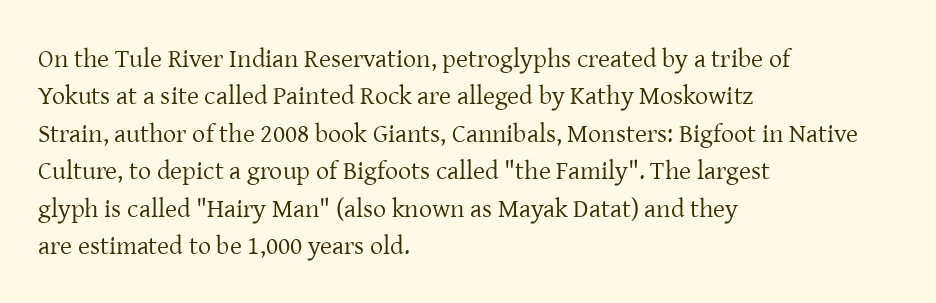
Q: Is the text bold? A: No.
Q: Is the text italic (slanted)? A: No, it is upright.
Q: Is the text underlined? A: No.
Q: How is the paragraph aligned? A: Left-aligned.
Q: Is the spacing between letters normal or unusually wide? A: Normal.
Q: Is the spacing between lines tight, normal or loose? A: Normal.
